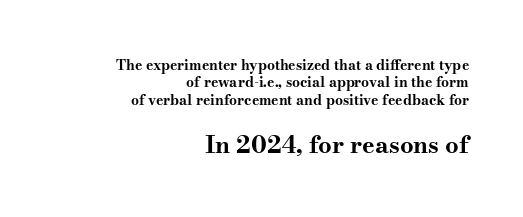
Q: Is the text bold? A: Yes.
Q: Is the text italic (slanted)? A: No, it is upright.
Q: Is the text underlined? A: No.
Q: How is the paragraph aligned? A: Right-aligned.
Q: Is the spacing between letters normal or unusually wide? A: Normal.
Q: Is the spacing between lines tight, normal or loose? A: Normal.
Q: Which block of text is set in a larger size, the first (top) or the second (bottom)? A: The second (bottom) one.
